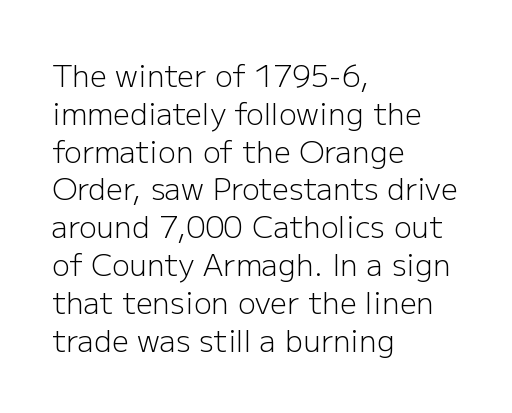
{"serif": "no", "italic": "no", "bold": "no", "weight": "light", "width": "normal", "stroke_contrast": "low", "x_height": "medium", "monospaced": "no", "underline": "no", "align": "left", "line_spacing": "normal", "line_spacing_ratio": 1.26, "letter_spacing": "normal", "letter_spacing_em": 0.0, "glyph_px": 30}
